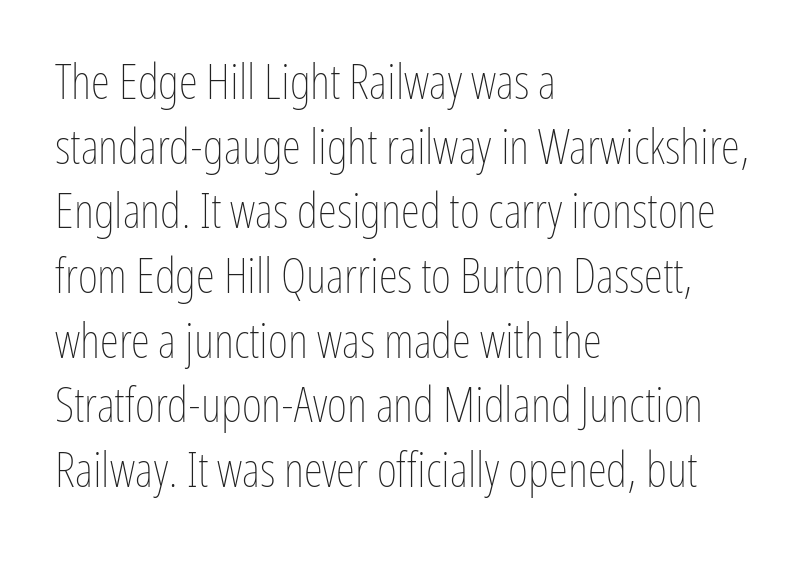
Q: Is the text bold? A: No.
Q: Is the text italic (slanted)? A: No, it is upright.
Q: Is the text underlined? A: No.
Q: How is the paragraph aligned? A: Left-aligned.
Q: Is the spacing between letters normal or unusually wide? A: Normal.
Q: Is the spacing between lines tight, normal or loose? A: Normal.
Q: Width (condensed, normal, or wide)? A: Condensed.
Q: Stroke contrast? A: Low.
Q: x-height? A: Medium.
Q: Monospaced? A: No.
